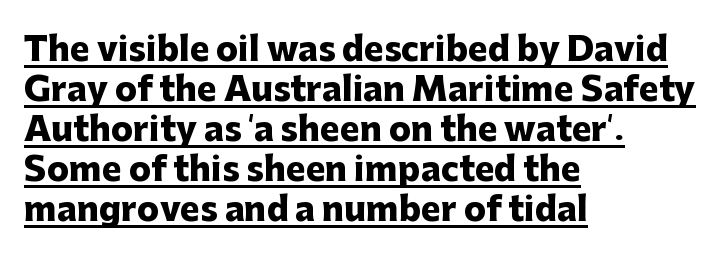
{"serif": "no", "italic": "no", "bold": "yes", "weight": "heavy", "width": "normal", "stroke_contrast": "low", "x_height": "medium", "monospaced": "no", "underline": "yes", "align": "left", "line_spacing_ratio": 1.21, "letter_spacing": "normal", "letter_spacing_em": 0.0, "glyph_px": 33}
